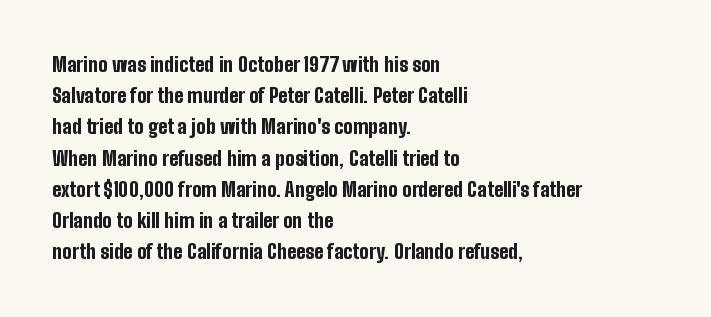
Q: Is the text bold? A: Yes.
Q: Is the text italic (slanted)? A: No, it is upright.
Q: Is the text underlined? A: No.
Q: How is the paragraph aligned? A: Left-aligned.
Q: Is the spacing between letters normal or unusually wide? A: Normal.
Q: Is the spacing between lines tight, normal or loose? A: Normal.
